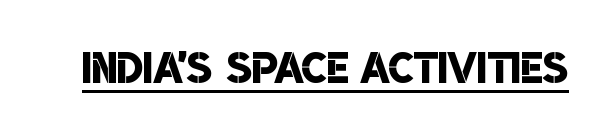
Serifs: no, the terminals of the letterforms are clean. This sample has the flowing, uneven cadence of proportional lettering. Does extra space separate the letters? No, they use regular spacing. The rendered words wear a rule along their underside. The typesetting leans somewhat heavy: a semibold.
